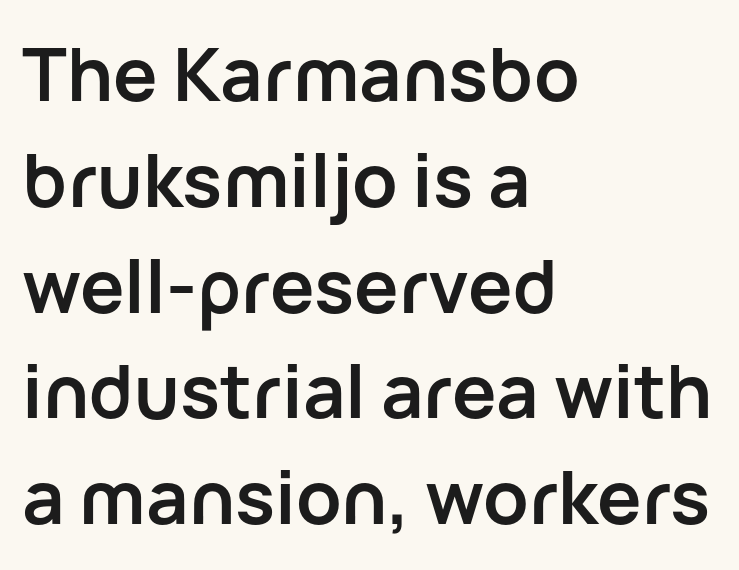
Q: Is the text bold? A: Yes.
Q: Is the text italic (slanted)? A: No, it is upright.
Q: Is the typeface a serif or a sans-serif typeface? A: Sans-serif.
Q: Is the text underlined? A: No.
Q: How is the paragraph aligned? A: Left-aligned.
Q: Is the spacing between letters normal or unusually wide? A: Normal.
Q: Is the spacing between lines tight, normal or loose? A: Normal.
Q: Width (condensed, normal, or wide)? A: Normal.
Q: Stroke contrast? A: Low.
Q: x-height? A: Medium.
Q: Monospaced? A: No.
